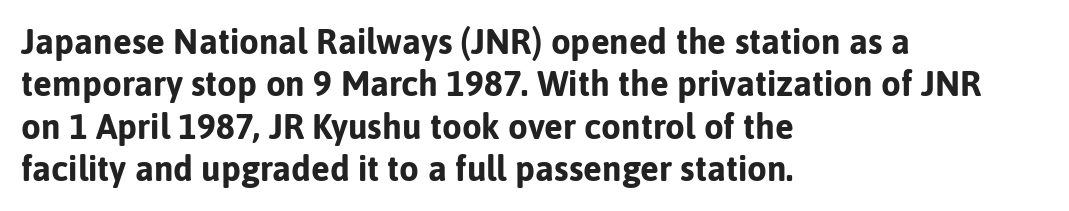
{"serif": "no", "italic": "no", "bold": "yes", "weight": "bold", "width": "normal", "stroke_contrast": "low", "x_height": "medium", "monospaced": "no", "underline": "no", "align": "left", "line_spacing_ratio": 1.21, "letter_spacing": "normal", "letter_spacing_em": 0.0, "glyph_px": 35}
